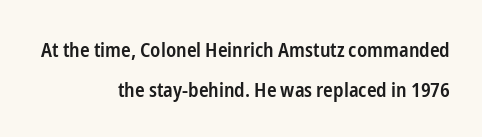
Q: Is the text bold? A: Semi-bold.
Q: Is the text italic (slanted)? A: No, it is upright.
Q: Is the text underlined? A: No.
Q: How is the paragraph aligned? A: Right-aligned.
Q: Is the spacing between letters normal or unusually wide? A: Normal.
Q: Is the spacing between lines tight, normal or loose? A: Loose.
